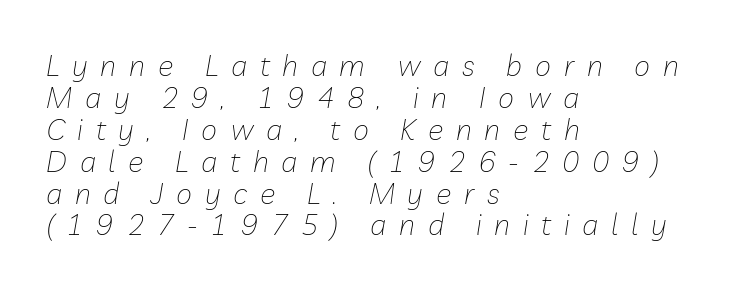
{"italic": "yes", "lean": "right", "slant_degrees": 10, "bold": "no", "weight": "thin", "width": "normal", "stroke_contrast": "low", "x_height": "medium", "monospaced": "no", "underline": "no", "align": "left", "line_spacing": "tight", "line_spacing_ratio": 1.1, "letter_spacing": "wide", "letter_spacing_em": 0.44, "glyph_px": 29}
